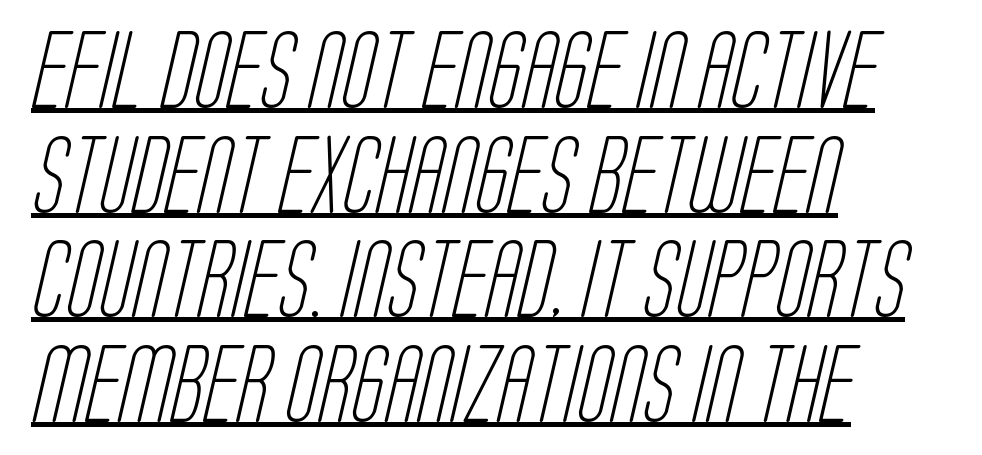
The image shows 77 px light, condensed sans-serif type; set left-aligned, normal line spacing (1.36x), normal letter spacing, underlined; low stroke contrast and a large x-height.
